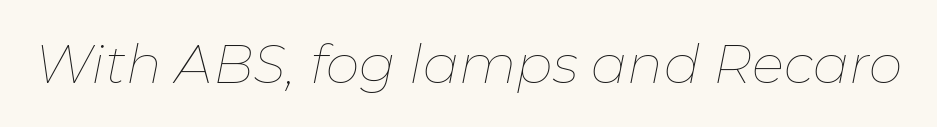
The image shows 54 px thin type, italic (leaning right); set normal letter spacing, not underlined; low stroke contrast and a medium x-height.
